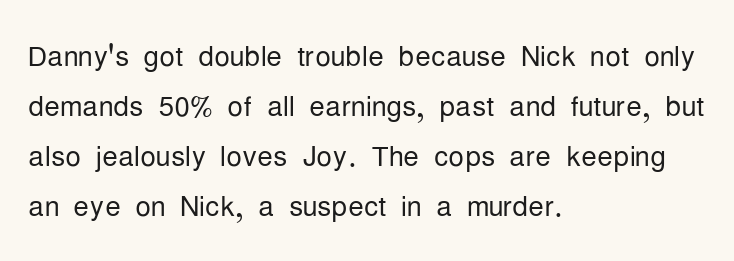
The image shows 39 px light, condensed sans-serif type, upright; set left-aligned, normal line spacing (1.28x), normal letter spacing, not underlined; low stroke contrast and a medium x-height.
